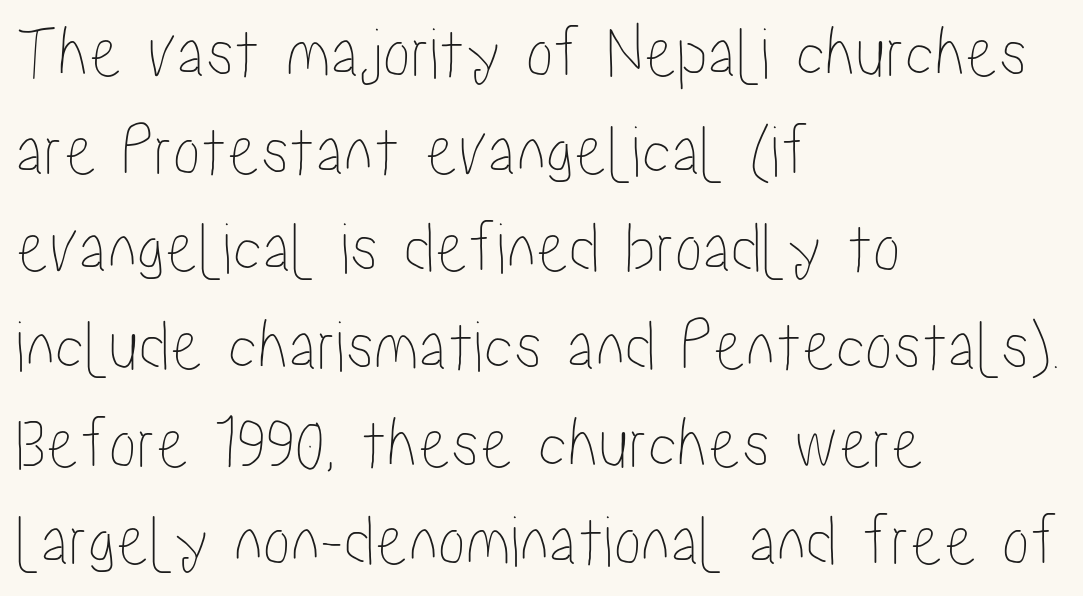
Q: Is the text italic (slanted)? A: No, it is upright.
Q: Is the text underlined? A: No.
Q: How is the paragraph aligned? A: Left-aligned.
Q: Is the spacing between letters normal or unusually wide? A: Normal.
Q: Is the spacing between lines tight, normal or loose? A: Normal.
Q: Width (condensed, normal, or wide)? A: Condensed.
Q: Stroke contrast? A: Low.
Q: x-height? A: Medium.
Q: Monospaced? A: No.
